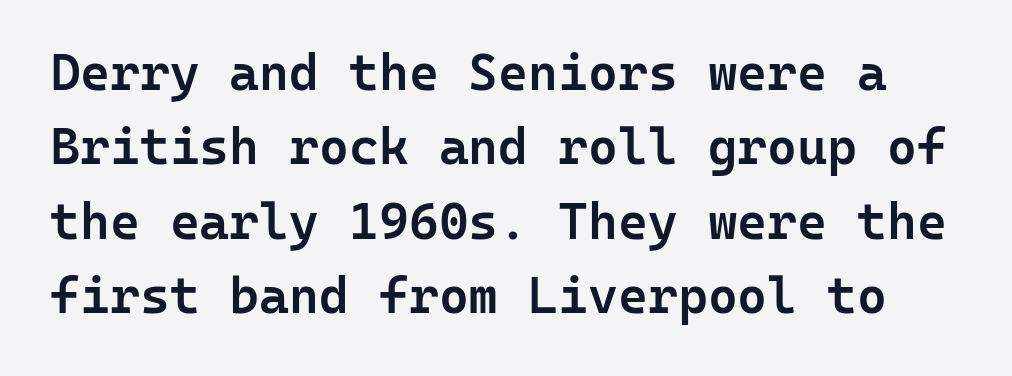
Q: Is the text bold? A: Semi-bold.
Q: Is the text italic (slanted)? A: No, it is upright.
Q: Is the typeface a serif or a sans-serif typeface? A: Sans-serif.
Q: Is the text underlined? A: No.
Q: Is the spacing between letters normal or unusually wide? A: Normal.
Q: Is the spacing between lines tight, normal or loose? A: Normal.
Q: Width (condensed, normal, or wide)? A: Normal.
Q: Stroke contrast? A: Low.
Q: x-height? A: Medium.
Q: Monospaced? A: Yes.
